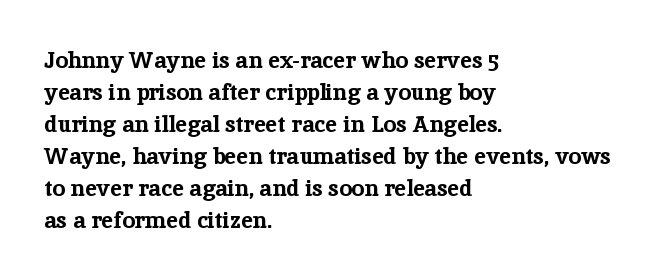
Compared with typical paragraphs, the rows here are spaced about the same. In terms of posture, this sample is upright. You'd pick this weight for a headline — it's a proper bold. Typeset ragged right — the left edge is the straight one.
